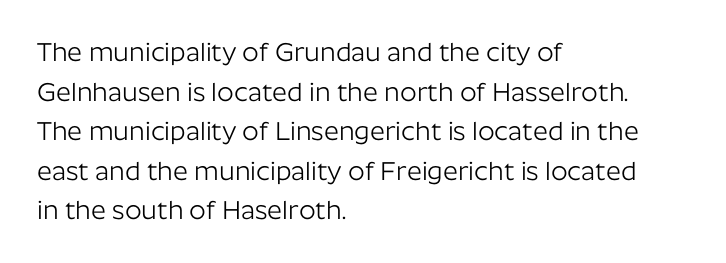
The block of text has a typical density, with ordinary space between rows. The line texture is even and compact thanks to regular tracking. Nothing heavy about these letters — not bold at all. Which margin do the lines hug? The left one — the right edge is uneven.
